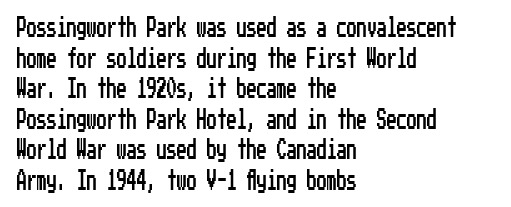
Q: Is the text italic (slanted)? A: No, it is upright.
Q: Is the text underlined? A: No.
Q: How is the paragraph aligned? A: Left-aligned.
Q: Is the spacing between letters normal or unusually wide? A: Normal.
Q: Is the spacing between lines tight, normal or loose? A: Normal.
